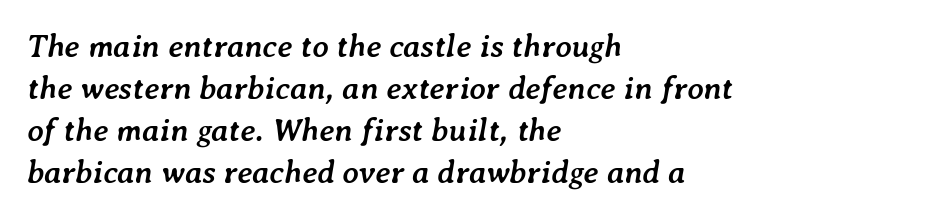
The image shows 32 px semibold type, italic (leaning right); set left-aligned, normal line spacing (1.31x), normal letter spacing, not underlined; low stroke contrast and a medium x-height.
